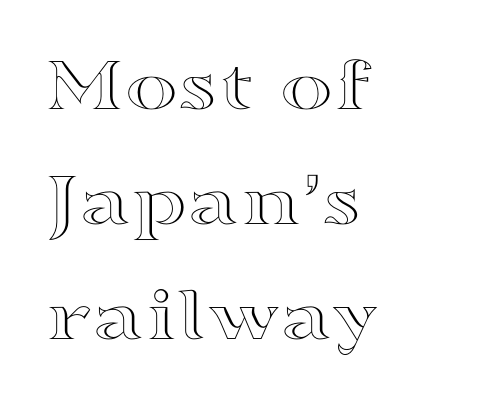
Q: Is the text italic (slanted)? A: No, it is upright.
Q: Is the text underlined? A: No.
Q: How is the paragraph aligned? A: Left-aligned.
Q: Is the spacing between letters normal or unusually wide? A: Normal.
Q: Is the spacing between lines tight, normal or loose? A: Normal.
Q: Width (condensed, normal, or wide)? A: Wide.
Q: x-height? A: Medium.
Q: Monospaced? A: No.
